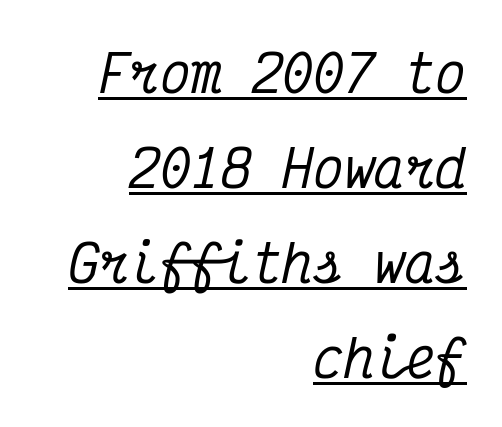
Q: Is the text italic (slanted)? A: Yes, it leans right by about 12 degrees.
Q: Is the typeface a serif or a sans-serif typeface? A: Serif.
Q: Is the text underlined? A: Yes.
Q: How is the paragraph aligned? A: Right-aligned.
Q: Is the spacing between letters normal or unusually wide? A: Normal.
Q: Width (condensed, normal, or wide)? A: Condensed.
Q: Stroke contrast? A: Medium.
Q: x-height? A: Medium.
Q: Monospaced? A: Yes.
